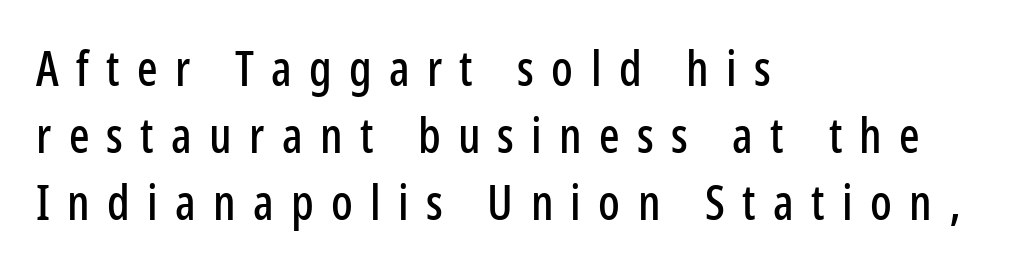
The letters advance in unequal steps, a hallmark of proportional type. This rendering uses left alignment, leaving the right contour irregular. Check under the words: just untouched page. The lettering holds an erect, upright posture throughout.
